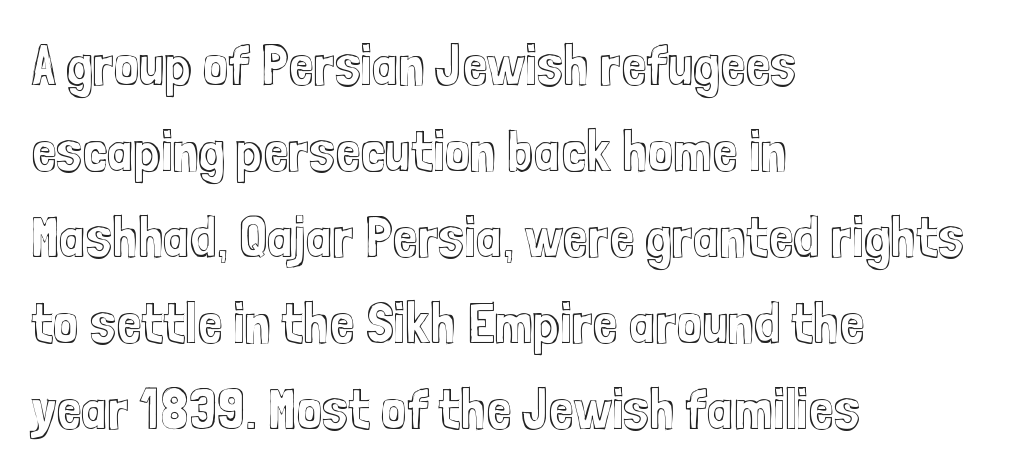
Q: Is the text italic (slanted)? A: No, it is upright.
Q: Is the text underlined? A: No.
Q: How is the paragraph aligned? A: Left-aligned.
Q: Is the spacing between letters normal or unusually wide? A: Normal.
Q: Is the spacing between lines tight, normal or loose? A: Normal.
Q: Width (condensed, normal, or wide)? A: Condensed.
Q: x-height? A: Medium.
Q: Monospaced? A: No.
